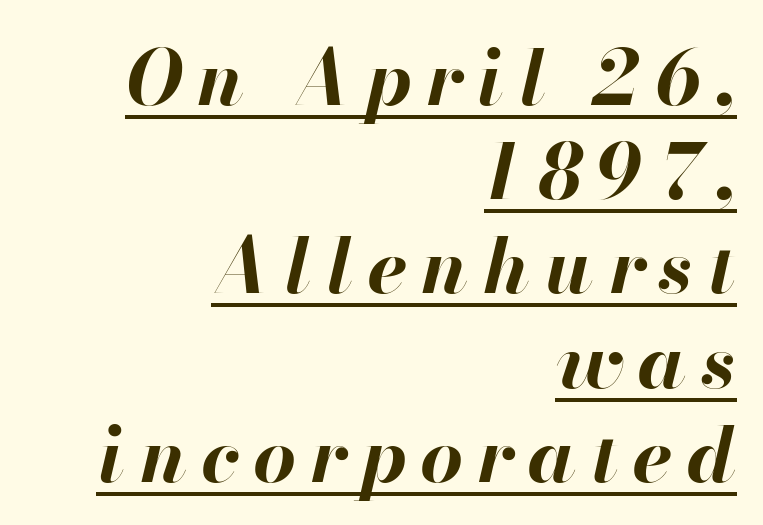
The image shows 76 px bold type, italic (leaning right); set right-aligned, line spacing 1.24x, underlined; high stroke contrast and a small x-height.
